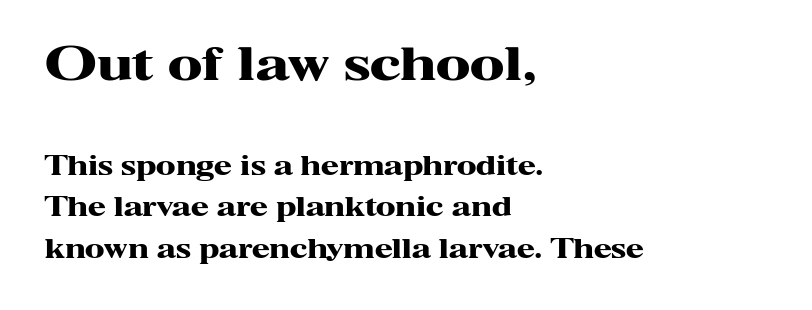
{"serif": "yes", "italic": "no", "bold": "yes", "weight": "heavy", "width": "wide", "stroke_contrast": "high", "x_height": "medium", "monospaced": "no", "underline": "no", "align": "left", "line_spacing": "normal", "line_spacing_ratio": 1.59, "letter_spacing": "normal", "letter_spacing_em": 0.0, "larger_block": "first", "size_ratio": 1.77, "glyph_px": 46}
